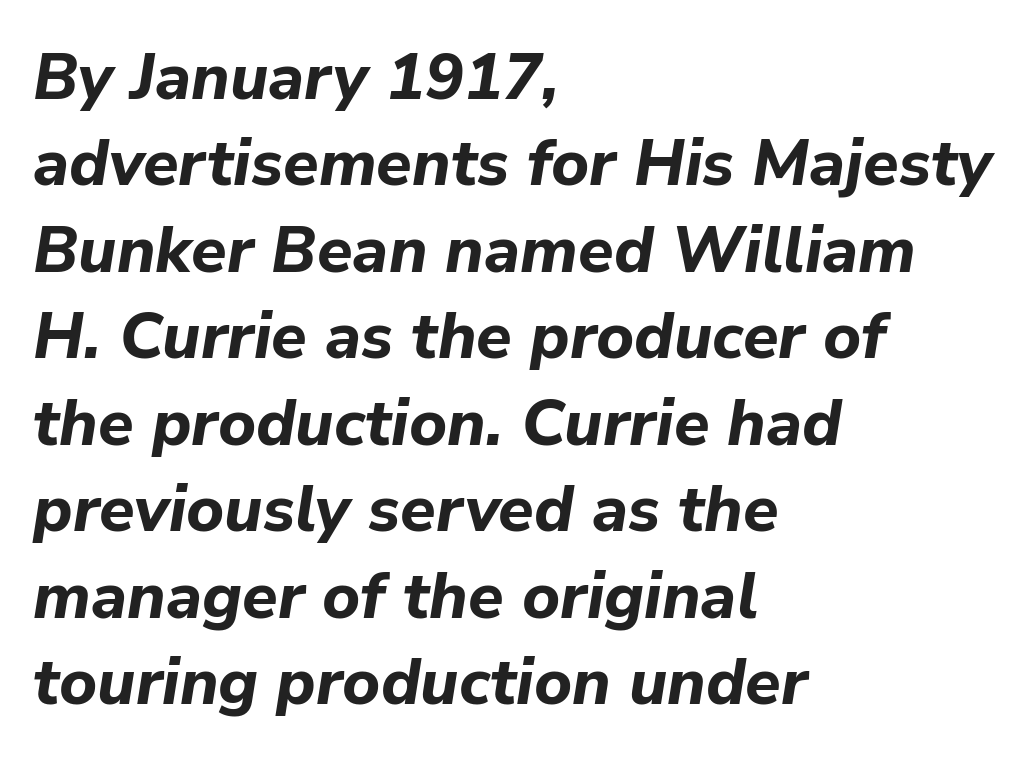
Compared with a centered layout, this one pins lines to the left instead. Interline gaps are of average width in this sample. Notice how thick the strokes are: this is what a full bold looks like. Standard letterfit; no display-style spreading of the glyphs. Here the designer chose a conventional face with non-uniform glyph widths.
